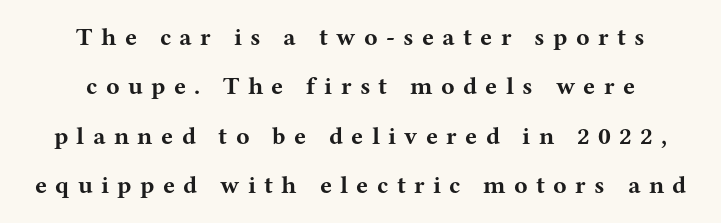
{"italic": "no", "bold": "yes", "underline": "no", "align": "center", "line_spacing": "loose", "line_spacing_ratio": 1.98, "letter_spacing": "wide", "letter_spacing_em": 0.33, "glyph_px": 25}
